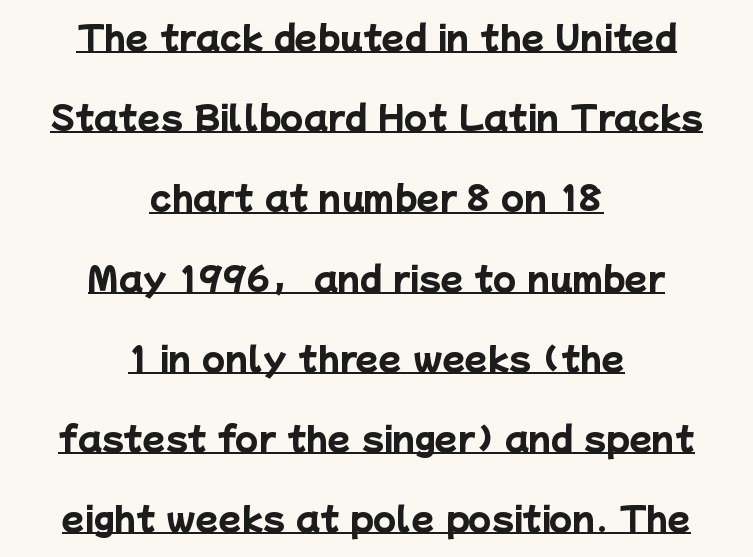
Regarding serifs, this sample does without them. Look at the tracking — it's just the regular setting, nothing added. You could not count columns in this text — the font is proportionally spaced. Chunky letters — that's bold for sure. Quick note: interline space is abundant.
